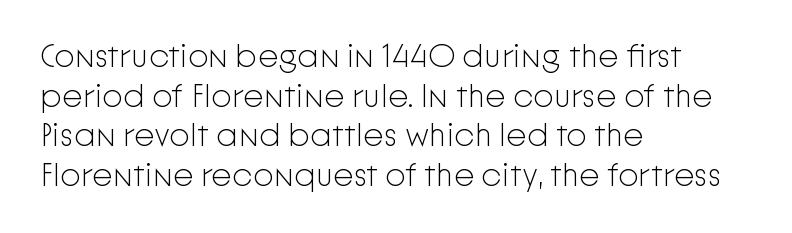
The type sits square on the baseline with zero lean. Short and long lines alike share a common starting point at left. Heaviness? Minimal to ordinary, like unemphasized prose. Regarding serifs, this sample does without them. Clear beneath every line of the passage.
